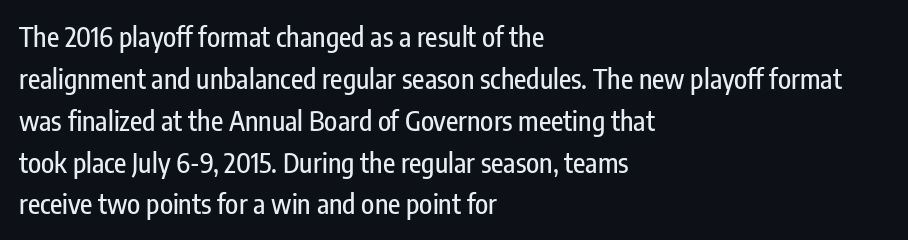
Q: Is the text italic (slanted)? A: No, it is upright.
Q: Is the text underlined? A: No.
Q: How is the paragraph aligned? A: Left-aligned.
Q: Is the spacing between letters normal or unusually wide? A: Normal.
Q: Is the spacing between lines tight, normal or loose? A: Normal.
